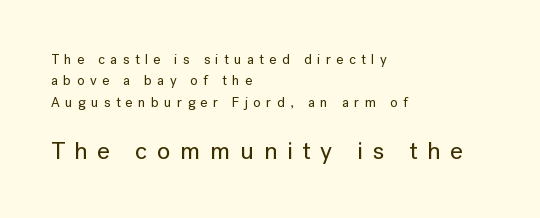
Q: Is the text italic (slanted)? A: No, it is upright.
Q: Is the text underlined? A: No.
Q: How is the paragraph aligned? A: Left-aligned.
Q: Is the spacing between letters normal or unusually wide? A: Unusually wide.
Q: Is the spacing between lines tight, normal or loose? A: Normal.
Q: Which block of text is set in a larger size, the first (top) or the second (bottom)? A: The second (bottom) one.
